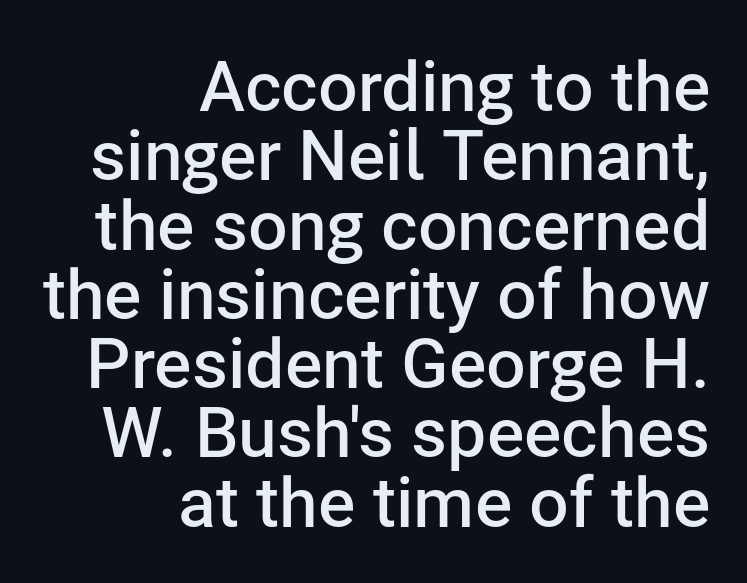
The vertical gap from one line to the next is small. The face used here is a semibold: visibly heavier than regular, lighter than bold. Varying glyph widths throughout — classic text-font behaviour. Descender tails drop into unmarked territory.
